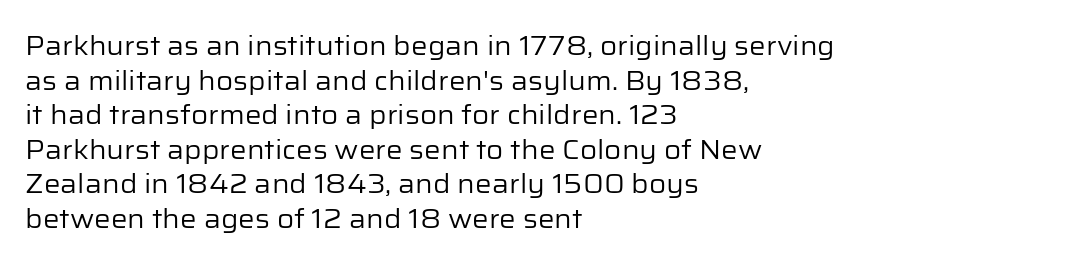
The image shows 26 px text type, upright; set left-aligned, normal line spacing (1.33x), normal letter spacing, not underlined.
